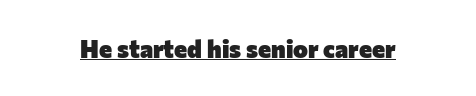
{"italic": "no", "bold": "yes", "underline": "yes", "letter_spacing": "normal", "letter_spacing_em": 0.0, "glyph_px": 25}
